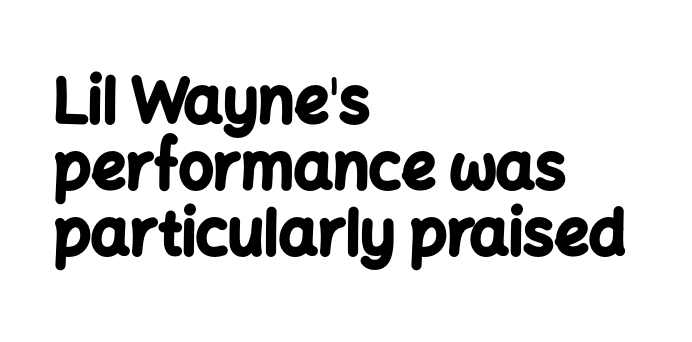
Spacing verdict: proportional, widths tailored to each character. Regarding leading, the lines here are crowded together. Stroke thickness is high; the sample reads as a true bold. A bare baseline throughout the passage.
